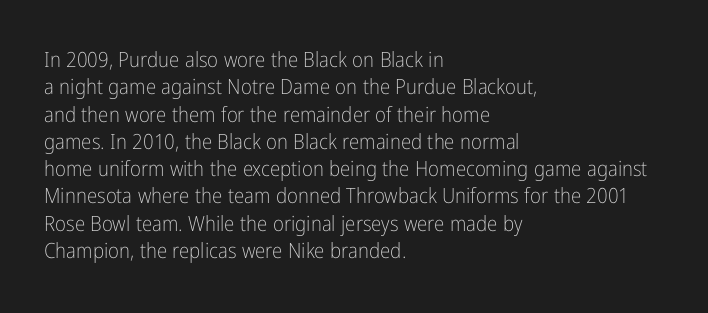
Reading down the block, your eye returns to a fixed left position each line. The weight tops out at a normal text grade. Interline gaps are of average width in this sample. The letters sit at their default tracking, neither squeezed nor spread.
